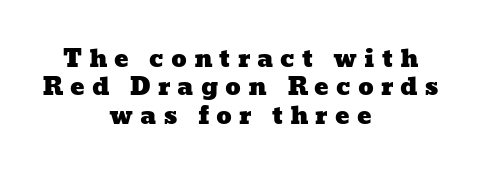
The image shows 24 px text type; set centered, line spacing 1.18x, unusually wide letter spacing (+0.29 em), not underlined.
